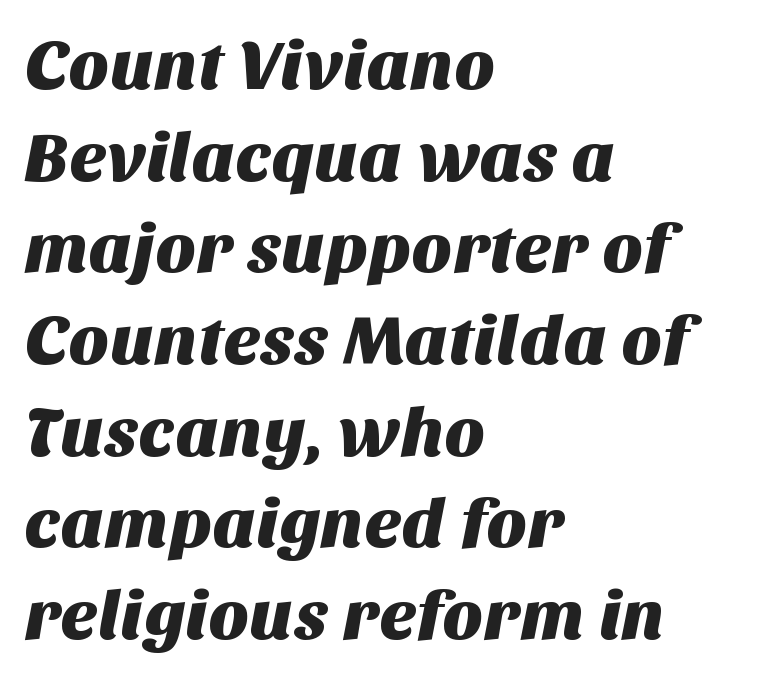
The image shows 70 px sans-serif type; set left-aligned, normal line spacing (1.31x), normal letter spacing, not underlined; medium stroke contrast and a large x-height.
